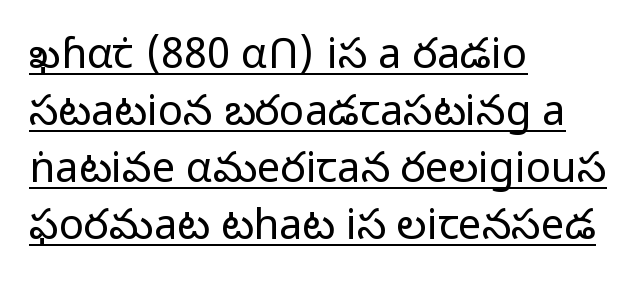
{"serif": "no", "italic": "no", "bold": "no", "weight": "light", "width": "normal", "stroke_contrast": "low", "x_height": "medium", "monospaced": "no", "underline": "yes", "align": "left", "line_spacing": "normal", "line_spacing_ratio": 1.36, "letter_spacing": "normal", "letter_spacing_em": 0.0, "glyph_px": 42}
